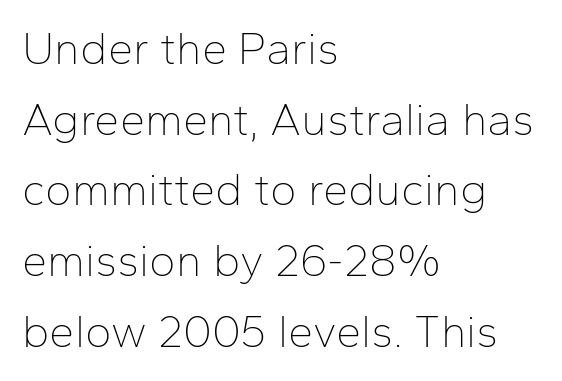
Q: Is the text bold? A: No.
Q: Is the text italic (slanted)? A: No, it is upright.
Q: Is the typeface a serif or a sans-serif typeface? A: Sans-serif.
Q: Is the text underlined? A: No.
Q: How is the paragraph aligned? A: Left-aligned.
Q: Is the spacing between letters normal or unusually wide? A: Normal.
Q: Is the spacing between lines tight, normal or loose? A: Normal.
Q: Width (condensed, normal, or wide)? A: Normal.
Q: Stroke contrast? A: Low.
Q: x-height? A: Medium.
Q: Monospaced? A: No.
